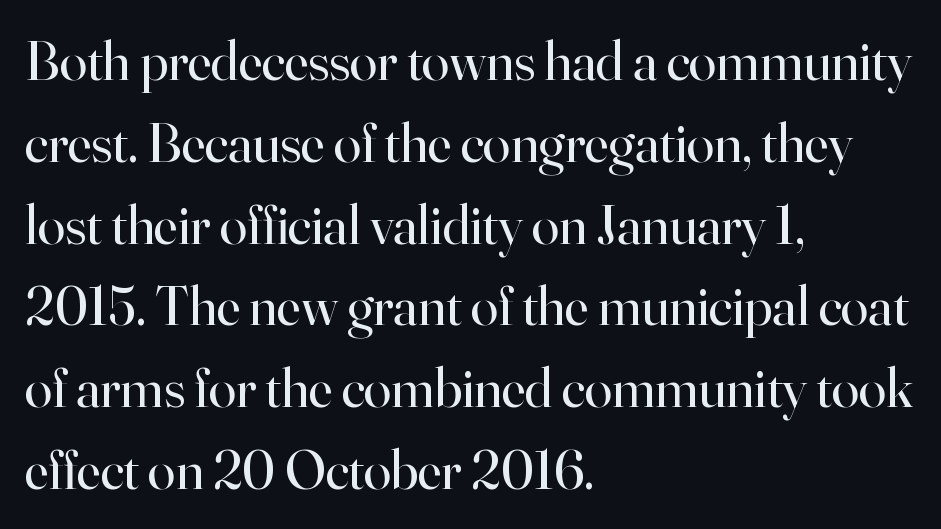
Q: Is the text bold? A: No.
Q: Is the text italic (slanted)? A: No, it is upright.
Q: Is the typeface a serif or a sans-serif typeface? A: Serif.
Q: Is the text underlined? A: No.
Q: How is the paragraph aligned? A: Left-aligned.
Q: Is the spacing between letters normal or unusually wide? A: Normal.
Q: Is the spacing between lines tight, normal or loose? A: Normal.
Q: Width (condensed, normal, or wide)? A: Normal.
Q: Stroke contrast? A: High.
Q: x-height? A: Small.
Q: Monospaced? A: No.
